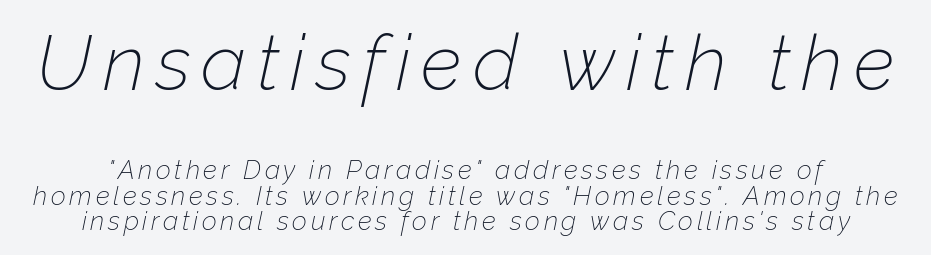
The designer gave the opening block more size than the closing block. Slant detected: the letters are inclined. Closely set lines give the paragraph a compact silhouette. The strokes are not fattened; the text isn't bold. Is this a fixed-width face? No — the glyphs have proportional, varying widths. Unmarked baselines from the first word to the last.
